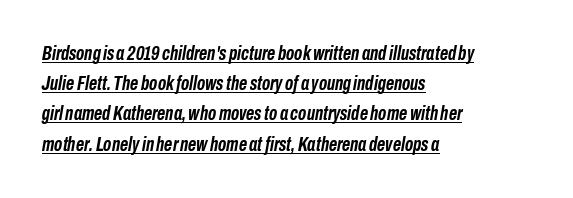
The image shows 20 px bold type, italic (leaning right); set left-aligned, normal line spacing (1.51x), normal letter spacing, underlined.
